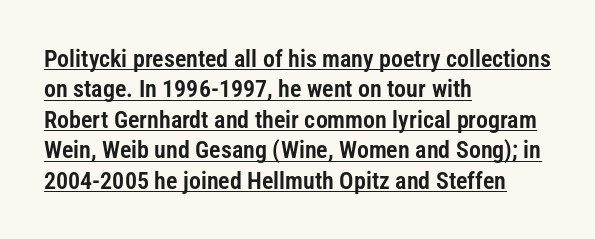
{"italic": "no", "underline": "yes", "align": "left", "line_spacing": "normal", "line_spacing_ratio": 1.27, "letter_spacing": "normal", "letter_spacing_em": 0.0, "glyph_px": 24}
